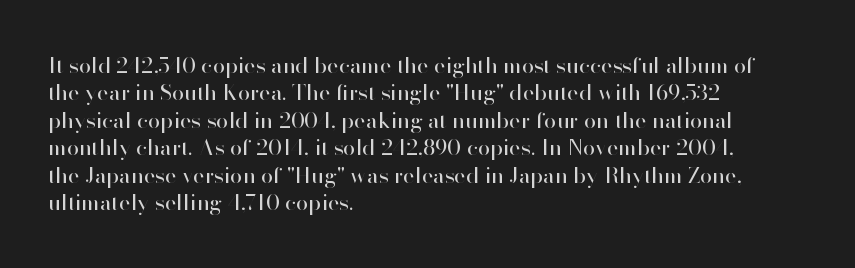
Counters stay open thanks to moderate or lighter strokes. All the whitespace from short lines collects on the right. Normally led — the rows are evenly, conventionally spaced. The glyphs are unaccompanied by any horizontal stroke below them.
